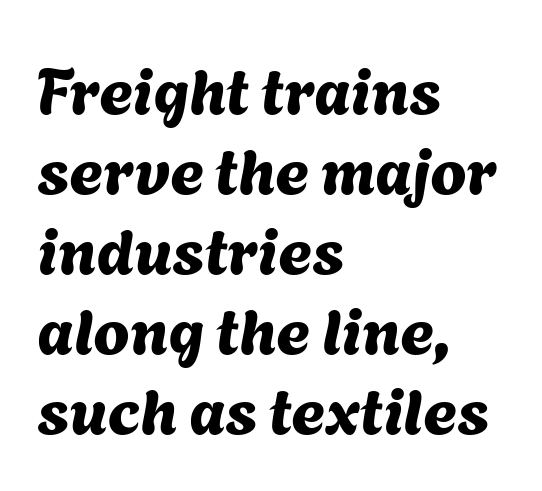
The image shows 65 px sans-serif type; set left-aligned, line spacing 1.23x, normal letter spacing, not underlined; medium stroke contrast and a medium x-height.
